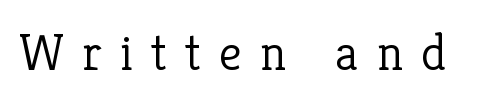
Q: Is the text bold? A: No.
Q: Is the text italic (slanted)? A: No, it is upright.
Q: Is the typeface a serif or a sans-serif typeface? A: Serif.
Q: Is the text underlined? A: No.
Q: Is the spacing between letters normal or unusually wide? A: Unusually wide.
Q: Width (condensed, normal, or wide)? A: Normal.
Q: Stroke contrast? A: Low.
Q: x-height? A: Medium.
Q: Monospaced? A: No.
